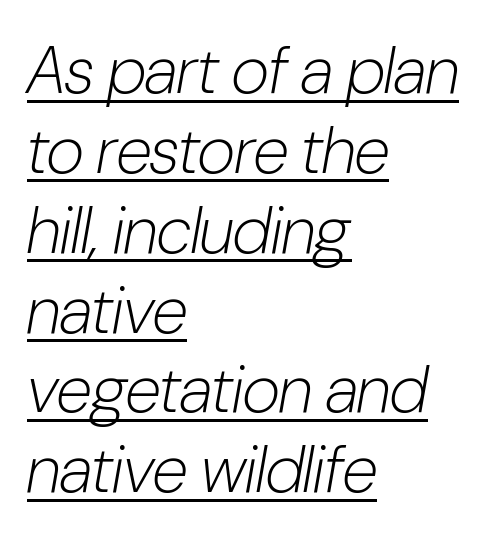
Q: Is the text bold? A: No.
Q: Is the text italic (slanted)? A: Yes, it leans right by about 10 degrees.
Q: Is the text underlined? A: Yes.
Q: How is the paragraph aligned? A: Left-aligned.
Q: Is the spacing between letters normal or unusually wide? A: Normal.
Q: Width (condensed, normal, or wide)? A: Condensed.
Q: Stroke contrast? A: Low.
Q: x-height? A: Medium.
Q: Monospaced? A: No.
